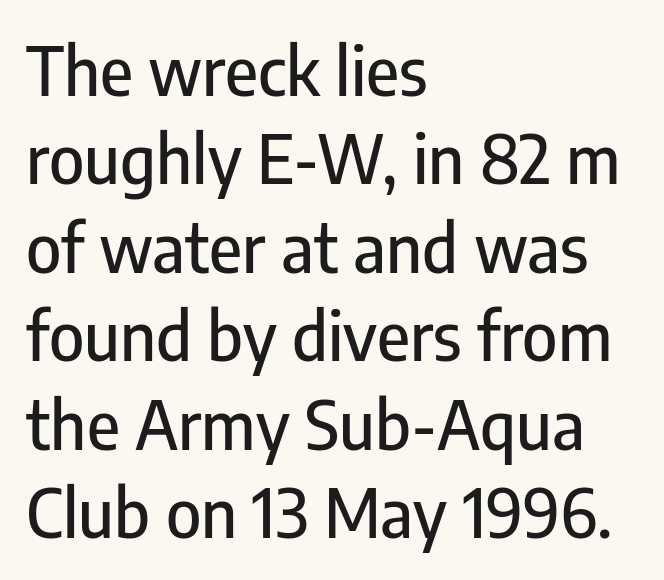
Q: Is the text italic (slanted)? A: No, it is upright.
Q: Is the typeface a serif or a sans-serif typeface? A: Sans-serif.
Q: Is the text underlined? A: No.
Q: How is the paragraph aligned? A: Left-aligned.
Q: Is the spacing between letters normal or unusually wide? A: Normal.
Q: Is the spacing between lines tight, normal or loose? A: Normal.
Q: Width (condensed, normal, or wide)? A: Condensed.
Q: Stroke contrast? A: Low.
Q: x-height? A: Medium.
Q: Monospaced? A: No.
